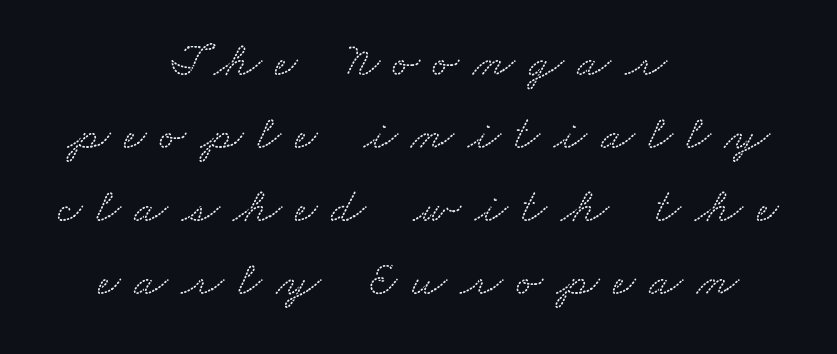
Q: Is the text underlined? A: No.
Q: How is the paragraph aligned? A: Centered.
Q: Is the spacing between letters normal or unusually wide? A: Unusually wide.
Q: Is the spacing between lines tight, normal or loose? A: Normal.
Q: Width (condensed, normal, or wide)? A: Wide.
Q: Stroke contrast? A: Low.
Q: x-height? A: Small.
Q: Monospaced? A: No.
